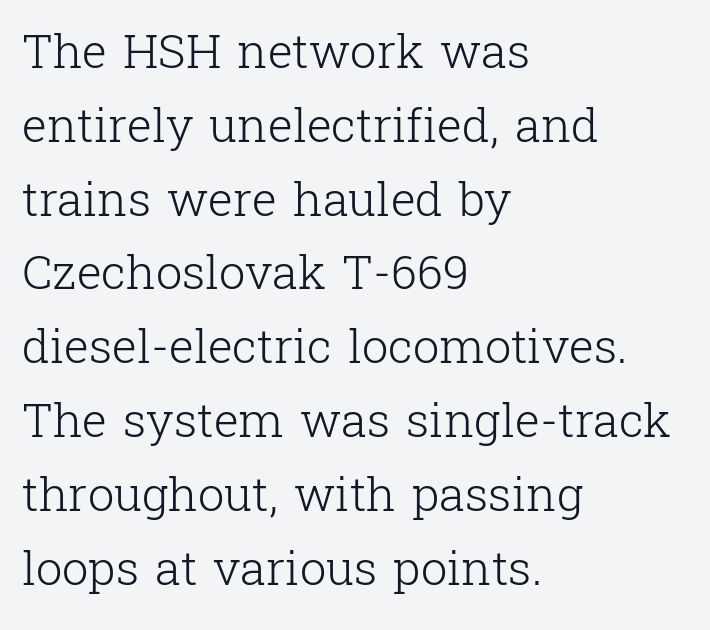
This rendering employs a face with finishing strokes, i.e., a serif. Designer's note — italics off, roman on. Glance below the letters and you will spot only blank space. The paragraph shown leans on its left margin. Nothing heavy about these letters — not bold at all. Interline gaps are of average width in this sample.
